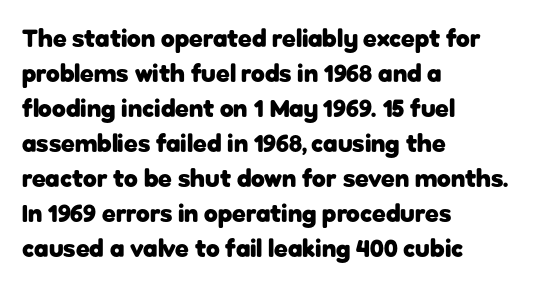
The image shows 25 px bold type, upright; set left-aligned, normal line spacing (1.4x), normal letter spacing, not underlined.
